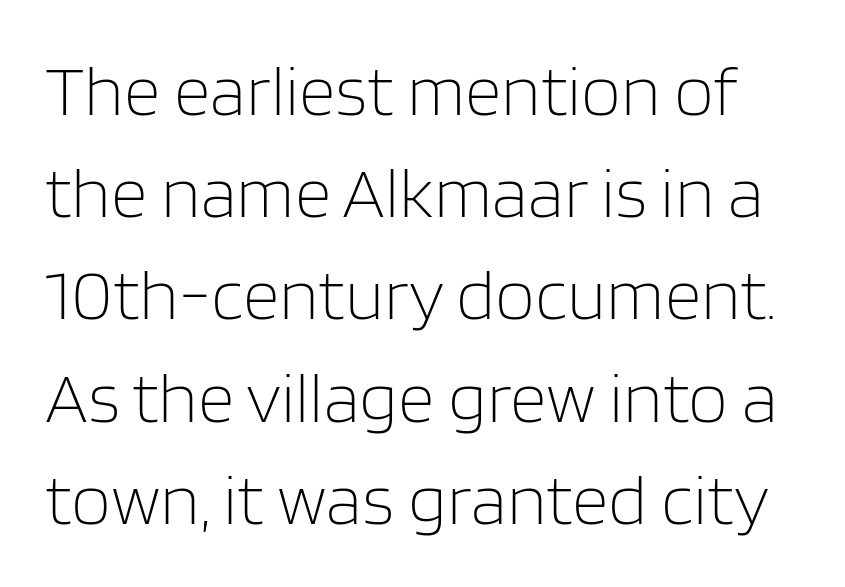
Q: Is the text bold? A: No.
Q: Is the text italic (slanted)? A: No, it is upright.
Q: Is the typeface a serif or a sans-serif typeface? A: Sans-serif.
Q: Is the text underlined? A: No.
Q: Is the spacing between letters normal or unusually wide? A: Normal.
Q: Is the spacing between lines tight, normal or loose? A: Normal.
Q: Width (condensed, normal, or wide)? A: Normal.
Q: Stroke contrast? A: Low.
Q: x-height? A: Large.
Q: Monospaced? A: No.
